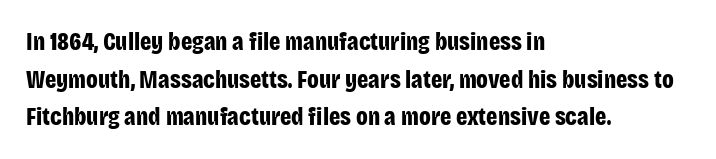
Students, note that the glyphs here touch the page at normal intervals. The vertical gap from one line to the next is medium. The lettering stays uniformly vertical, giving the passage a roman look. The lines are quadded left. Heft: maximum for text — a bold. Type without underlining.
